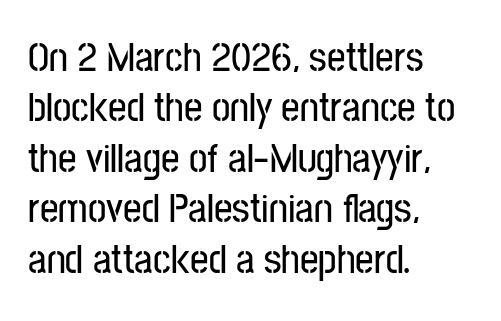
Q: Is the text italic (slanted)? A: No, it is upright.
Q: Is the typeface a serif or a sans-serif typeface? A: Sans-serif.
Q: Is the text underlined? A: No.
Q: How is the paragraph aligned? A: Left-aligned.
Q: Is the spacing between letters normal or unusually wide? A: Normal.
Q: Width (condensed, normal, or wide)? A: Condensed.
Q: Stroke contrast? A: Low.
Q: x-height? A: Medium.
Q: Monospaced? A: No.
